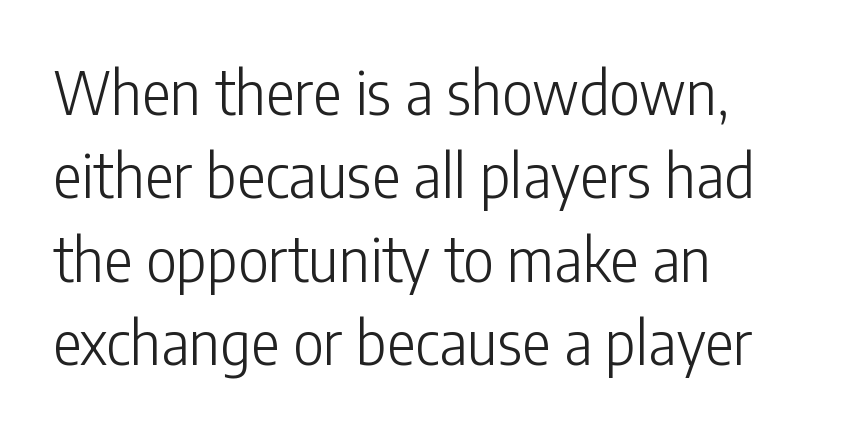
Honestly, the letter spacing is just normal — you wouldn't notice it. Character widths vary here, with narrow letters taking less room than wide ones. No heavy texture on the line: the type isn't bold. One glance says typical: line gaps are just what's usual. Serif or sans? Sans — the stroke terminals are bare. The glyphs are unaccompanied by any horizontal stroke below them.
